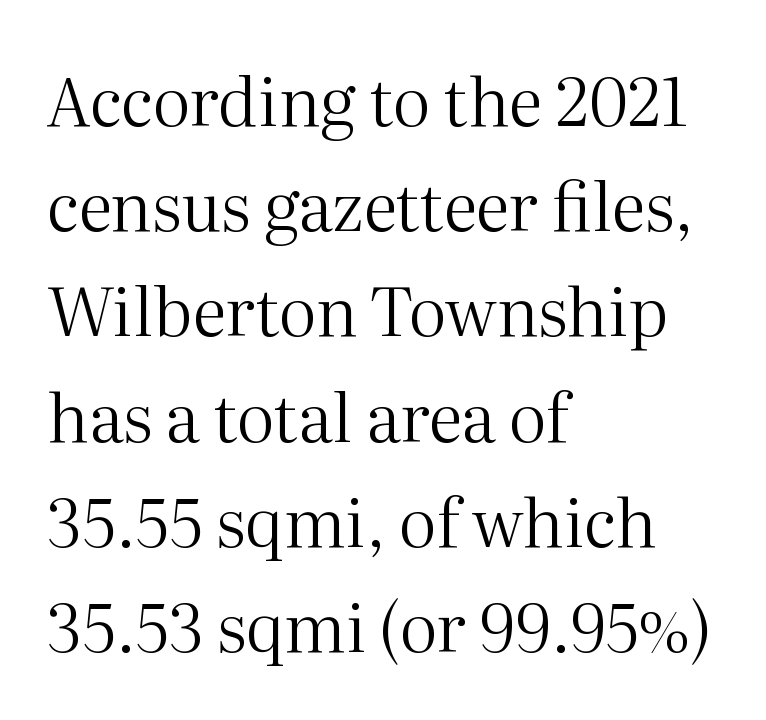
{"serif": "yes", "italic": "no", "bold": "no", "weight": "regular", "width": "normal", "stroke_contrast": "medium", "x_height": "medium", "monospaced": "no", "underline": "no", "align": "left", "line_spacing": "normal", "line_spacing_ratio": 1.57, "letter_spacing": "normal", "letter_spacing_em": 0.0, "glyph_px": 67}
